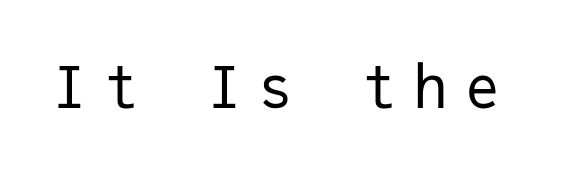
The gap between lines stays unmarked. What stands out about the letter spacing? Its width — letters are far apart. These lines were composed using upright roman letters. Spacing verdict: monospaced, one width for all characters.
